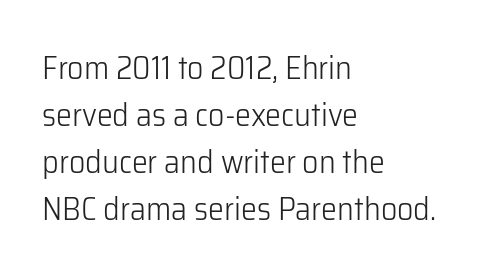
{"serif": "no", "italic": "no", "bold": "no", "weight": "light", "width": "normal", "stroke_contrast": "low", "x_height": "medium", "monospaced": "no", "underline": "no", "align": "left", "line_spacing": "normal", "line_spacing_ratio": 1.47, "letter_spacing": "normal", "letter_spacing_em": 0.0, "glyph_px": 32}
